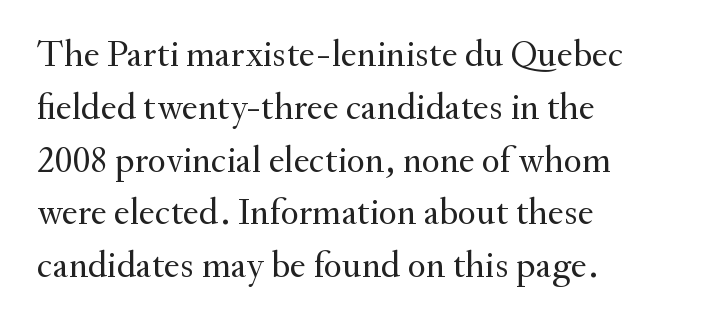
The image shows 38 px regular-weight serif type, upright; set left-aligned, normal line spacing (1.39x), normal letter spacing, not underlined; medium stroke contrast and a small x-height.
